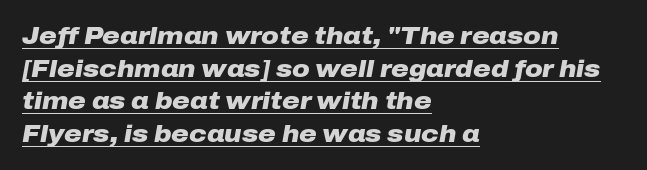
The image shows 24 px bold type, italic (leaning right); set left-aligned, normal line spacing (1.36x), normal letter spacing, underlined.
